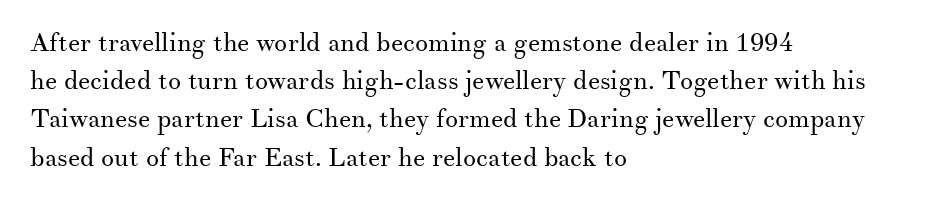
The image shows 26 px text type, upright; set left-aligned, normal line spacing (1.47x), normal letter spacing, not underlined.
